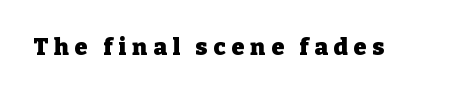
Q: Is the text bold? A: Yes.
Q: Is the text italic (slanted)? A: No, it is upright.
Q: Is the text underlined? A: No.
Q: Is the spacing between letters normal or unusually wide? A: Unusually wide.
